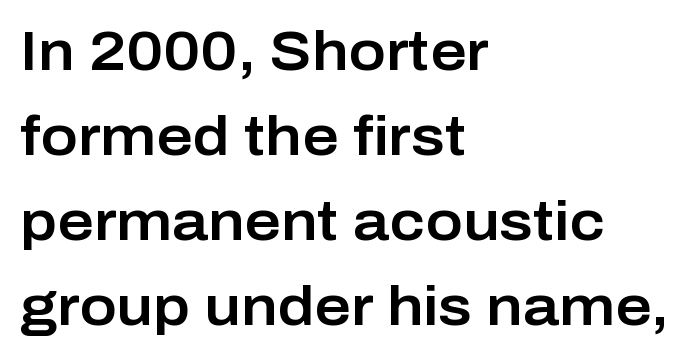
Nobody touched the tracking dial on this one. The font's upright variant was chosen for this text. Layout note: lines flush left. Each letter keeps its own natural width here, so spacing adapts to shape. Vertically, the passage feels balanced, rows spaced as you'd expect. Nothing sits at the stroke ends, so this counts as sans-serif.
